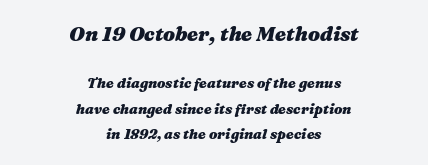
{"italic": "yes", "lean": "right", "slant_degrees": 16, "bold": "yes", "underline": "no", "align": "center", "line_spacing_ratio": 1.84, "letter_spacing": "normal", "letter_spacing_em": 0.0, "larger_block": "first", "size_ratio": 1.43, "glyph_px": 20}
